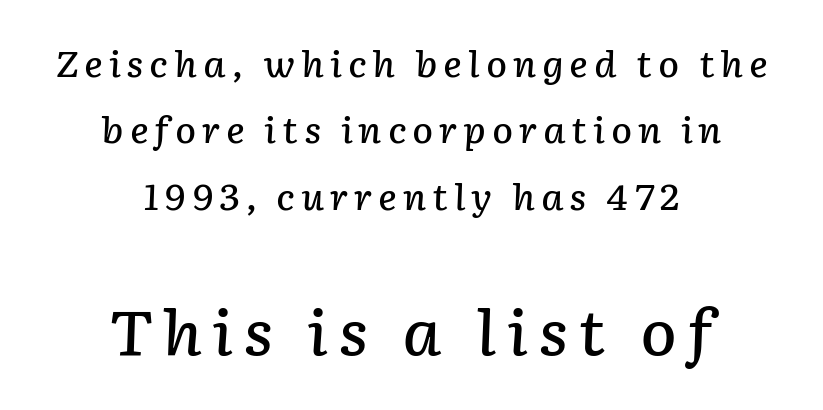
The image shows 61 px semibold type, italic (leaning right); set centered, loose line spacing (1.9x), not underlined; the second (bottom) block is 1.74x larger; low stroke contrast and a medium x-height.
